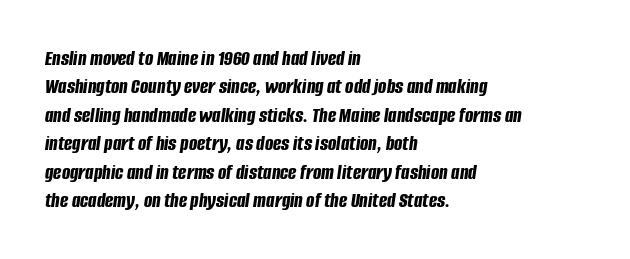
Q: Is the text bold? A: Yes.
Q: Is the text italic (slanted)? A: Yes, it leans right by about 8 degrees.
Q: Is the text underlined? A: No.
Q: How is the paragraph aligned? A: Left-aligned.
Q: Is the spacing between letters normal or unusually wide? A: Normal.
Q: Is the spacing between lines tight, normal or loose? A: Normal.
